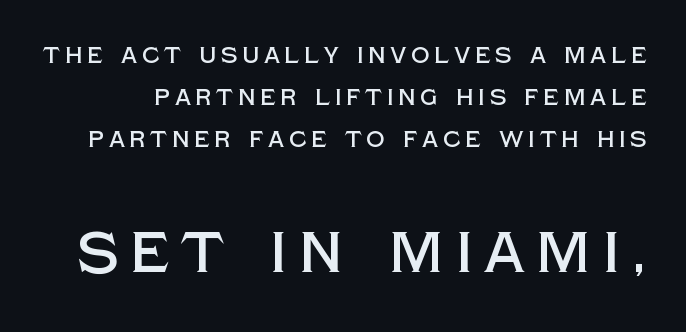
The image shows 58 px sans-serif type, upright; set line spacing 1.83x, not underlined; the second (bottom) block is 2.52x larger; a large x-height.
